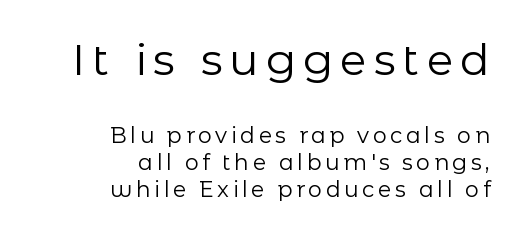
{"serif": "no", "italic": "no", "bold": "no", "weight": "regular", "width": "normal", "stroke_contrast": "low", "x_height": "medium", "monospaced": "no", "underline": "no", "align": "right", "line_spacing_ratio": 1.23, "larger_block": "first", "size_ratio": 2.0, "glyph_px": 44}
